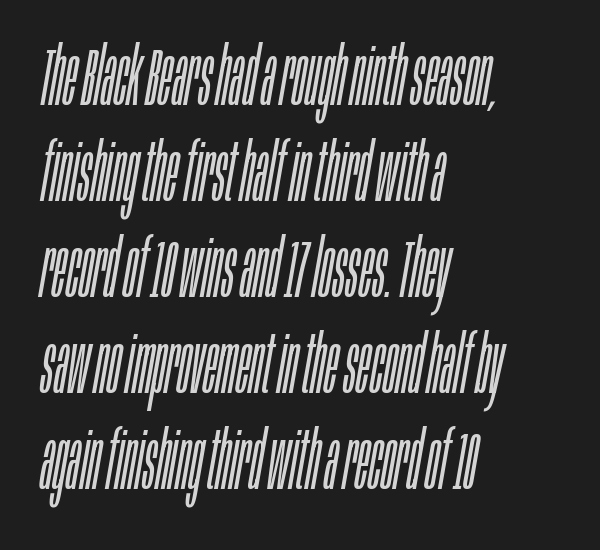
{"italic": "yes", "lean": "right", "slant_degrees": 10, "bold": "no", "weight": "light", "width": "condensed", "stroke_contrast": "low", "x_height": "large", "monospaced": "no", "underline": "no", "align": "left", "line_spacing_ratio": 1.2, "letter_spacing": "normal", "letter_spacing_em": 0.0, "glyph_px": 80}
